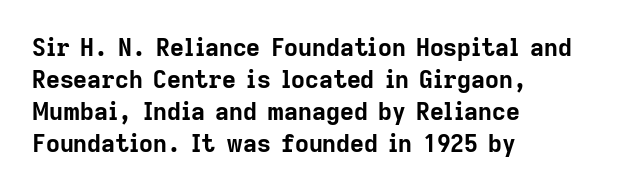
Q: Is the text bold? A: Yes.
Q: Is the text italic (slanted)? A: No, it is upright.
Q: Is the text underlined? A: No.
Q: How is the paragraph aligned? A: Left-aligned.
Q: Is the spacing between letters normal or unusually wide? A: Normal.
Q: Is the spacing between lines tight, normal or loose? A: Normal.
